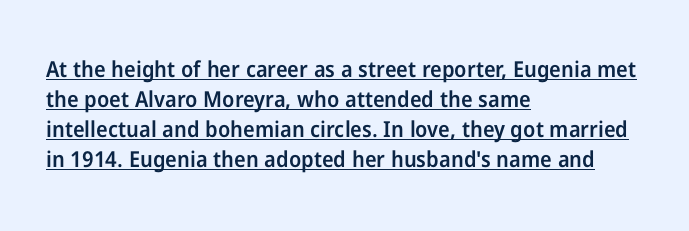
The image shows 22 px text type, upright; set left-aligned, normal line spacing (1.37x), normal letter spacing, underlined.
